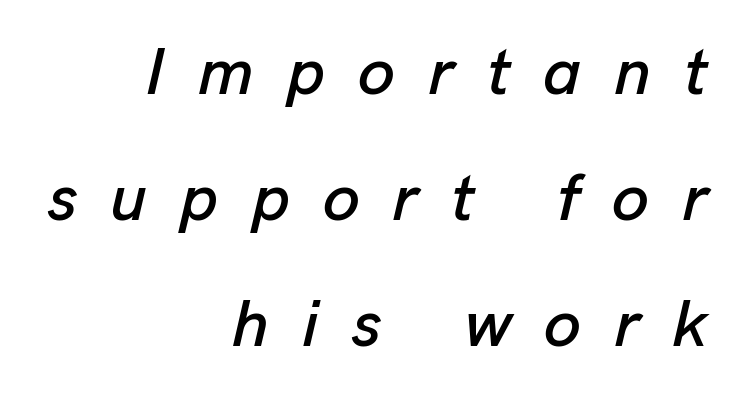
The image shows 66 px text type, italic (leaning right); set right-aligned, loose line spacing (1.91x), unusually wide letter spacing (+0.5 em), not underlined; low stroke contrast and a medium x-height.
